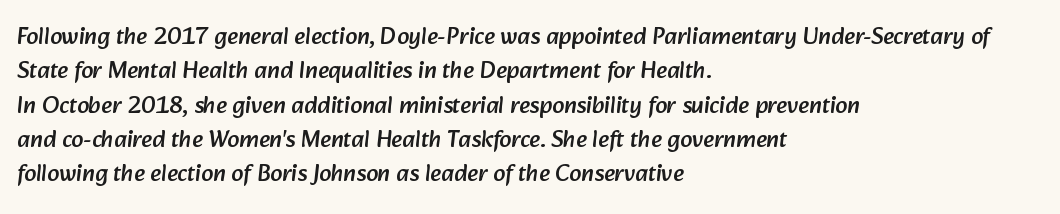
The image shows 24 px text type; set left-aligned, normal line spacing (1.43x), normal letter spacing, not underlined.
